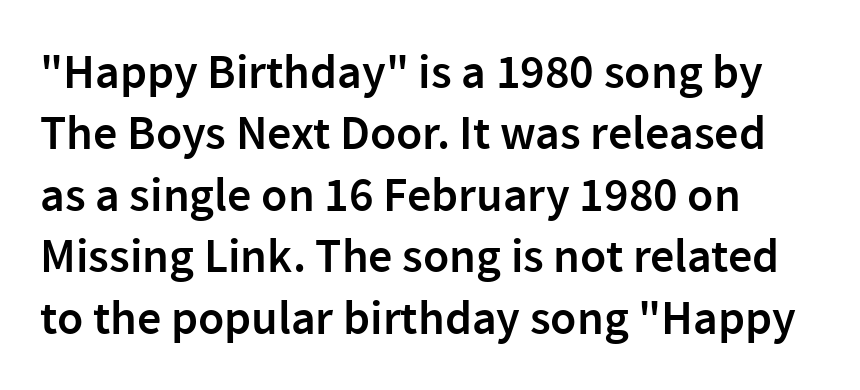
The image shows 48 px semibold sans-serif type, upright; set left-aligned, normal line spacing (1.28x), normal letter spacing, not underlined; low stroke contrast and a medium x-height.
